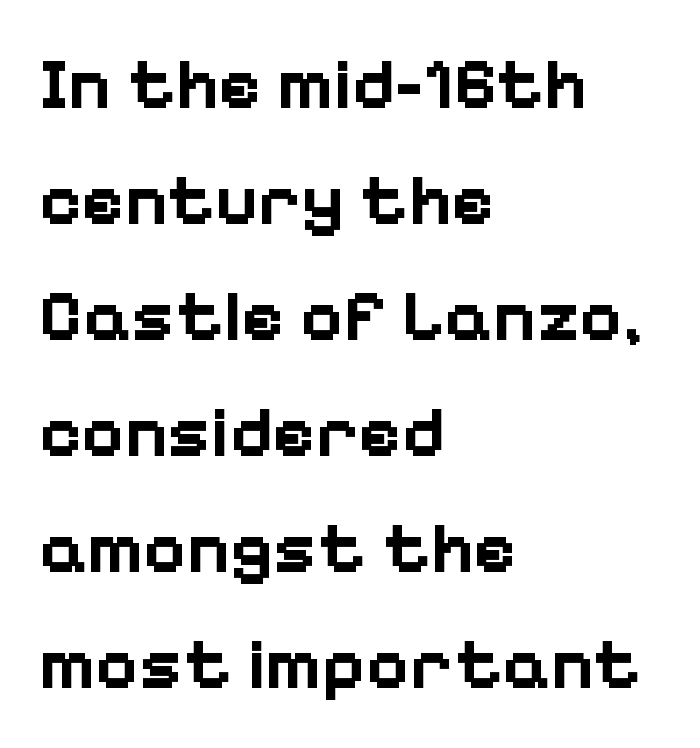
{"serif": "no", "italic": "no", "bold": "yes", "weight": "bold", "width": "normal", "stroke_contrast": "low", "x_height": "medium", "monospaced": "no", "underline": "no", "align": "left", "line_spacing": "normal", "line_spacing_ratio": 1.59, "letter_spacing": "normal", "letter_spacing_em": 0.0, "glyph_px": 73}
